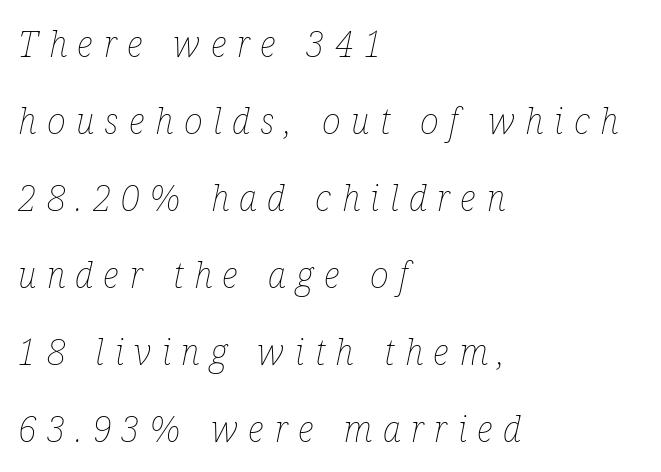
Q: Is the text bold? A: No.
Q: Is the text italic (slanted)? A: Yes, it leans right by about 12 degrees.
Q: Is the text underlined? A: No.
Q: How is the paragraph aligned? A: Left-aligned.
Q: Is the spacing between letters normal or unusually wide? A: Unusually wide.
Q: Is the spacing between lines tight, normal or loose? A: Loose.
Q: Width (condensed, normal, or wide)? A: Condensed.
Q: Stroke contrast? A: Low.
Q: x-height? A: Medium.
Q: Monospaced? A: No.
